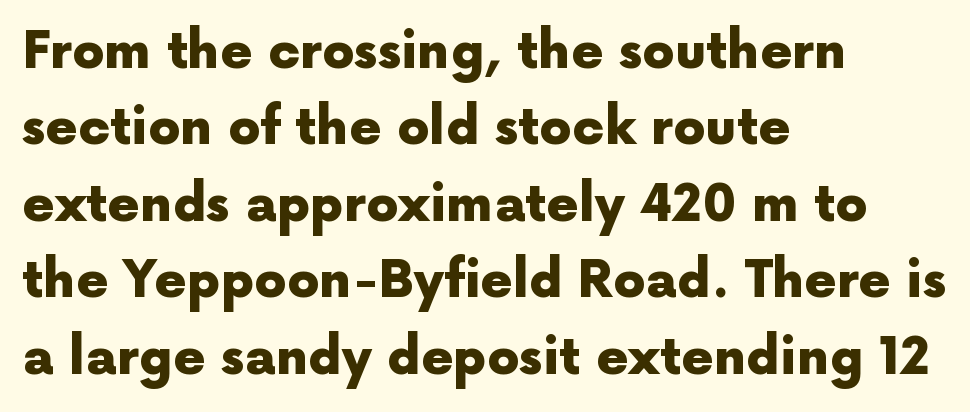
The image shows 51 px heavy sans-serif type, upright; set left-aligned, normal line spacing (1.5x), normal letter spacing, not underlined; a medium x-height.
